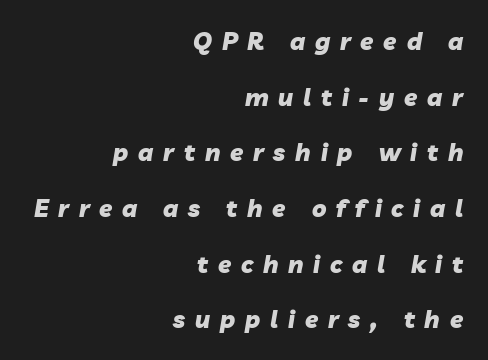
The image shows 24 px bold type, italic (leaning right); set right-aligned, loose line spacing (2.32x), unusually wide letter spacing (+0.41 em), not underlined.
